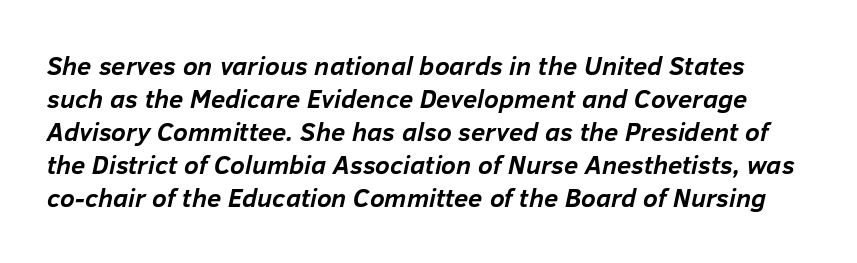
The image shows 26 px bold type, italic (leaning right); set normal line spacing (1.27x), normal letter spacing, not underlined.
